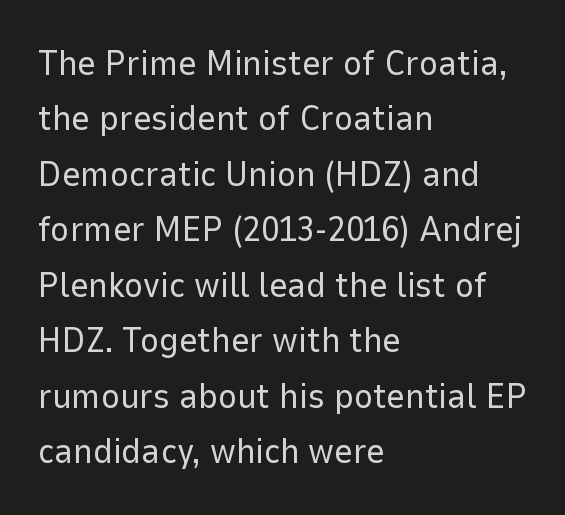
The image shows 36 px regular-weight sans-serif type, upright; set left-aligned, normal line spacing (1.54x), normal letter spacing, not underlined; low stroke contrast and a medium x-height.
